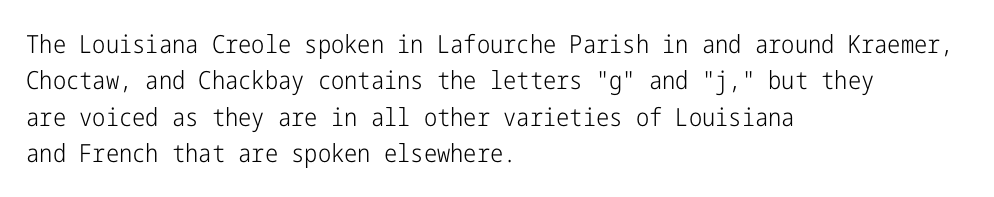
{"italic": "no", "bold": "no", "underline": "no", "align": "left", "line_spacing": "normal", "line_spacing_ratio": 1.46, "letter_spacing": "normal", "letter_spacing_em": 0.0, "glyph_px": 25}
